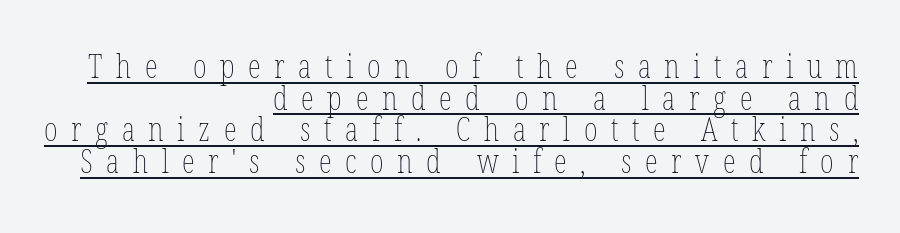
Each line ends at the same right margin while the left side varies. This rendering widens character spacing well past its baseline value. The designer dialed line spacing down below the default. The type sits square on the baseline with zero lean. A typesetter would call this proportional, since set widths differ per character. Is the stroke heavy? The answer is a plain regular-or-lighter.
